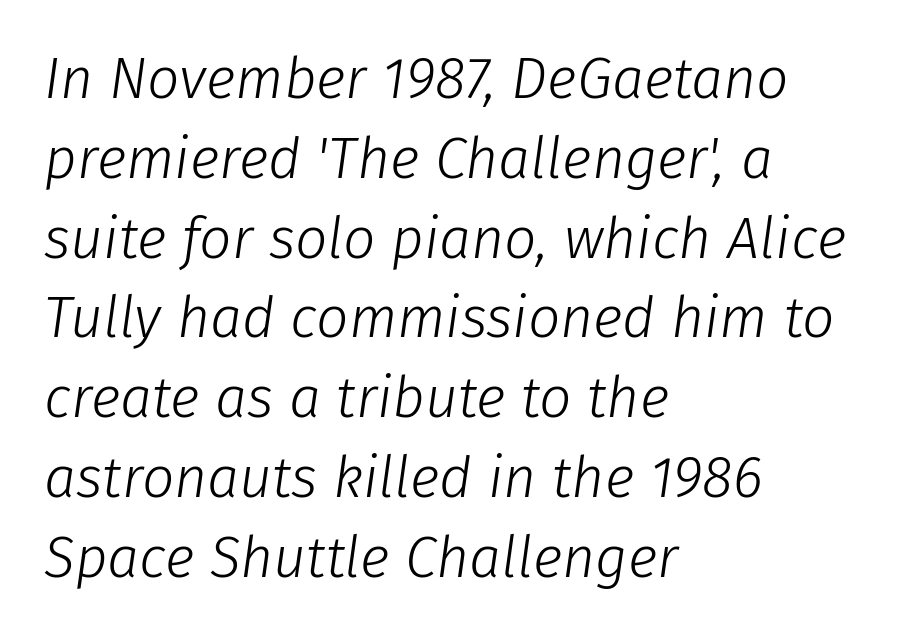
{"italic": "yes", "lean": "right", "slant_degrees": 8, "bold": "no", "weight": "light", "width": "normal", "stroke_contrast": "low", "x_height": "medium", "monospaced": "no", "underline": "no", "align": "left", "line_spacing": "normal", "line_spacing_ratio": 1.4, "letter_spacing": "normal", "letter_spacing_em": 0.0, "glyph_px": 57}
